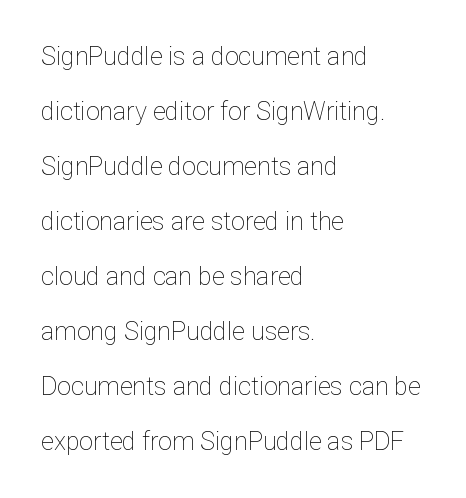
Q: Is the text bold? A: No.
Q: Is the text italic (slanted)? A: No, it is upright.
Q: Is the text underlined? A: No.
Q: How is the paragraph aligned? A: Left-aligned.
Q: Is the spacing between letters normal or unusually wide? A: Normal.
Q: Is the spacing between lines tight, normal or loose? A: Loose.
